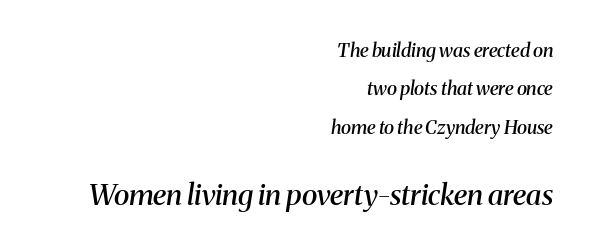
Q: Is the text bold? A: Semi-bold.
Q: Is the text italic (slanted)? A: Yes, it leans right by about 8 degrees.
Q: Is the typeface a serif or a sans-serif typeface? A: Serif.
Q: Is the text underlined? A: No.
Q: How is the paragraph aligned? A: Right-aligned.
Q: Is the spacing between letters normal or unusually wide? A: Normal.
Q: Is the spacing between lines tight, normal or loose? A: Loose.
Q: Which block of text is set in a larger size, the first (top) or the second (bottom)? A: The second (bottom) one.
Q: Width (condensed, normal, or wide)? A: Normal.
Q: Stroke contrast? A: Medium.
Q: x-height? A: Medium.
Q: Monospaced? A: No.
